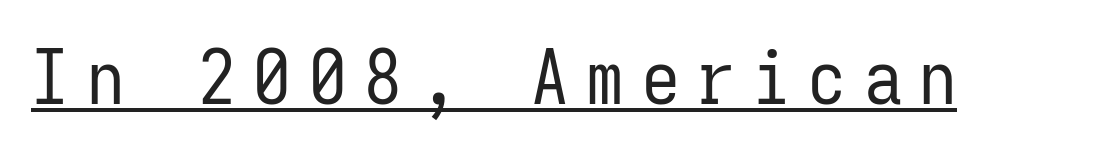
{"serif": "no", "italic": "no", "bold": "no", "weight": "regular", "width": "condensed", "stroke_contrast": "low", "x_height": "medium", "monospaced": "yes", "underline": "yes", "letter_spacing": "wide", "letter_spacing_em": 0.24, "glyph_px": 75}
